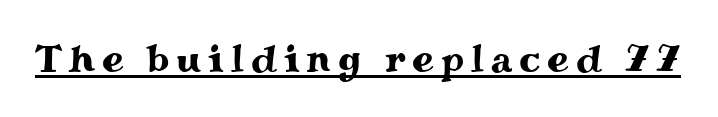
The image shows 39 px wide serif type, upright; set underlined; medium stroke contrast and a small x-height.
